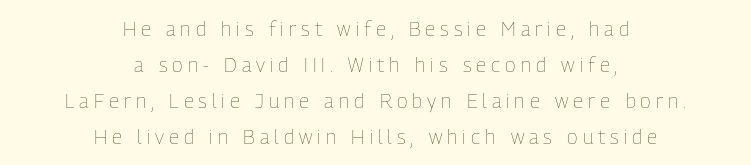
{"italic": "no", "bold": "no", "underline": "no", "align": "center", "line_spacing_ratio": 1.8, "letter_spacing": "wide", "letter_spacing_em": 0.25, "glyph_px": 20}
